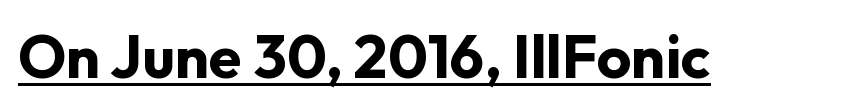
Q: Is the text bold? A: Yes.
Q: Is the text italic (slanted)? A: No, it is upright.
Q: Is the typeface a serif or a sans-serif typeface? A: Sans-serif.
Q: Is the text underlined? A: Yes.
Q: Is the spacing between letters normal or unusually wide? A: Normal.
Q: Width (condensed, normal, or wide)? A: Normal.
Q: Stroke contrast? A: Low.
Q: x-height? A: Medium.
Q: Monospaced? A: No.
